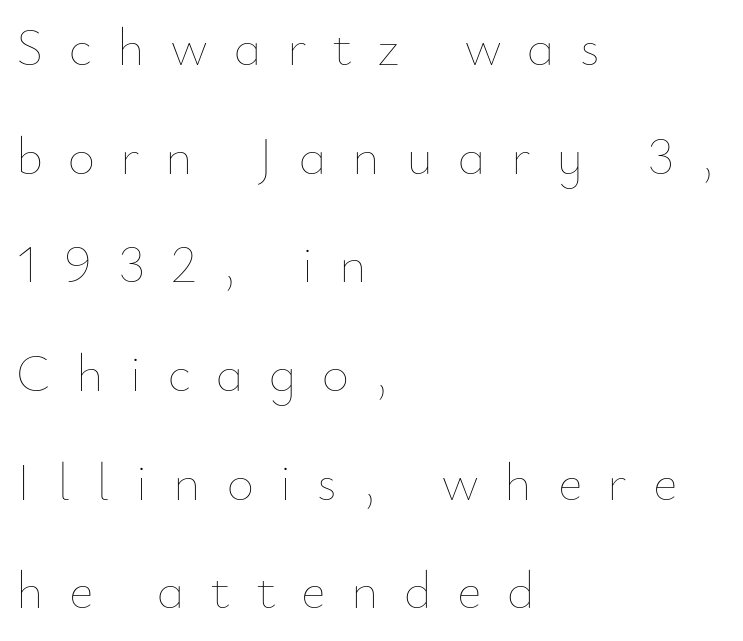
Nope, not italic — everything's standing straight. Here the glyphs are tracked loosely, breaking word shapes into spaced letters. Decoration check: the copy has no underline. A typesetter would call this leading open, well beyond the default. The passage shown is typed in a proportional face where columns would drift.
